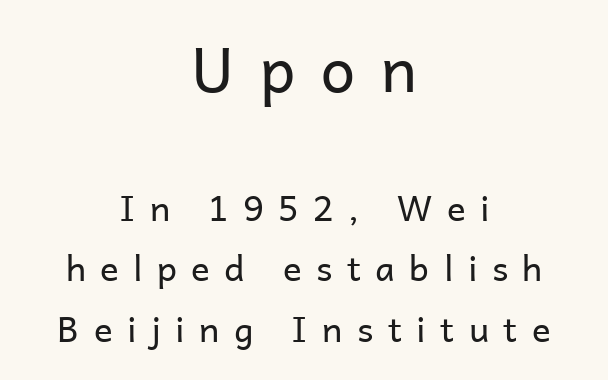
Q: Is the text bold? A: No.
Q: Is the text italic (slanted)? A: No, it is upright.
Q: Is the typeface a serif or a sans-serif typeface? A: Sans-serif.
Q: Is the text underlined? A: No.
Q: How is the paragraph aligned? A: Centered.
Q: Is the spacing between letters normal or unusually wide? A: Unusually wide.
Q: Which block of text is set in a larger size, the first (top) or the second (bottom)? A: The first (top) one.
Q: Width (condensed, normal, or wide)? A: Normal.
Q: Stroke contrast? A: Low.
Q: x-height? A: Medium.
Q: Monospaced? A: No.
